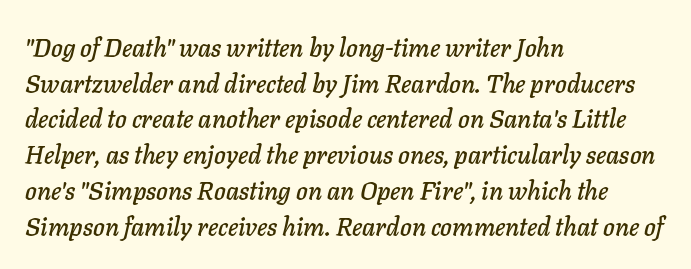
{"italic": "yes", "lean": "right", "slant_degrees": 11, "underline": "no", "align": "left", "line_spacing": "normal", "line_spacing_ratio": 1.43, "letter_spacing": "normal", "letter_spacing_em": 0.0, "glyph_px": 25}
